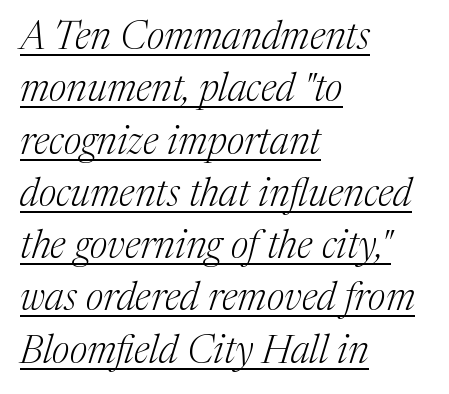
Q: Is the text bold? A: No.
Q: Is the text italic (slanted)? A: Yes, it leans right by about 17 degrees.
Q: Is the typeface a serif or a sans-serif typeface? A: Serif.
Q: Is the text underlined? A: Yes.
Q: How is the paragraph aligned? A: Left-aligned.
Q: Is the spacing between letters normal or unusually wide? A: Normal.
Q: Is the spacing between lines tight, normal or loose? A: Normal.
Q: Width (condensed, normal, or wide)? A: Normal.
Q: Stroke contrast? A: Medium.
Q: x-height? A: Medium.
Q: Monospaced? A: No.
